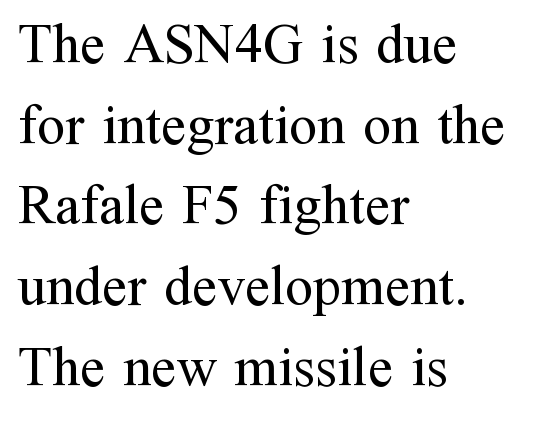
The image shows 56 px regular-weight serif type, upright; set left-aligned, normal line spacing (1.44x), normal letter spacing, not underlined; medium stroke contrast and a medium x-height.
